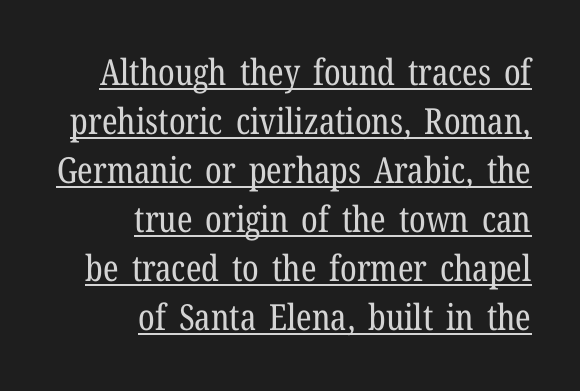
Q: Is the text bold? A: No.
Q: Is the text italic (slanted)? A: No, it is upright.
Q: Is the typeface a serif or a sans-serif typeface? A: Serif.
Q: Is the text underlined? A: Yes.
Q: How is the paragraph aligned? A: Right-aligned.
Q: Is the spacing between letters normal or unusually wide? A: Normal.
Q: Is the spacing between lines tight, normal or loose? A: Normal.
Q: Width (condensed, normal, or wide)? A: Condensed.
Q: Stroke contrast? A: Low.
Q: x-height? A: Medium.
Q: Monospaced? A: No.
